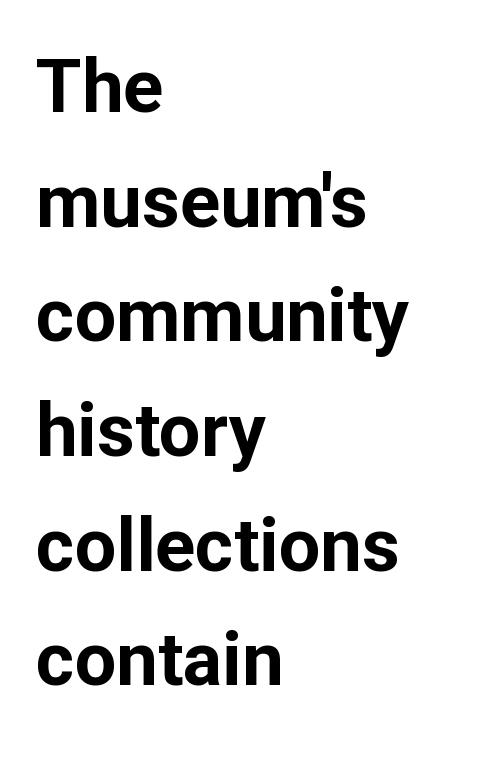
The image shows 74 px bold sans-serif type, upright; set left-aligned, normal line spacing (1.55x), normal letter spacing, not underlined; low stroke contrast and a medium x-height.
